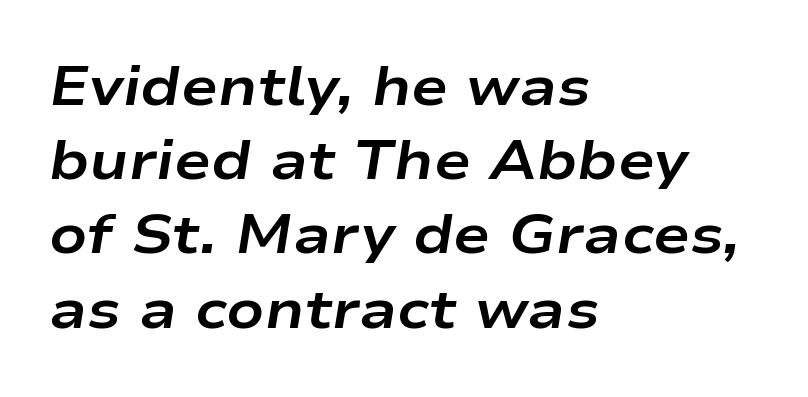
Q: Is the text bold? A: Yes.
Q: Is the text italic (slanted)? A: Yes, it leans right by about 9 degrees.
Q: Is the text underlined? A: No.
Q: How is the paragraph aligned? A: Left-aligned.
Q: Is the spacing between letters normal or unusually wide? A: Normal.
Q: Is the spacing between lines tight, normal or loose? A: Normal.
Q: Width (condensed, normal, or wide)? A: Wide.
Q: Stroke contrast? A: Low.
Q: x-height? A: Medium.
Q: Monospaced? A: No.
